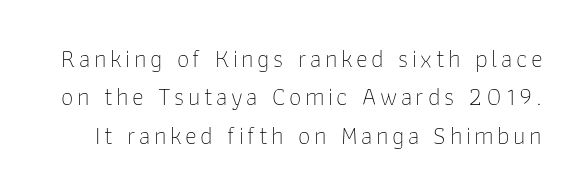
Q: Is the text bold? A: No.
Q: Is the text italic (slanted)? A: No, it is upright.
Q: Is the text underlined? A: No.
Q: Is the spacing between lines tight, normal or loose? A: Normal.
